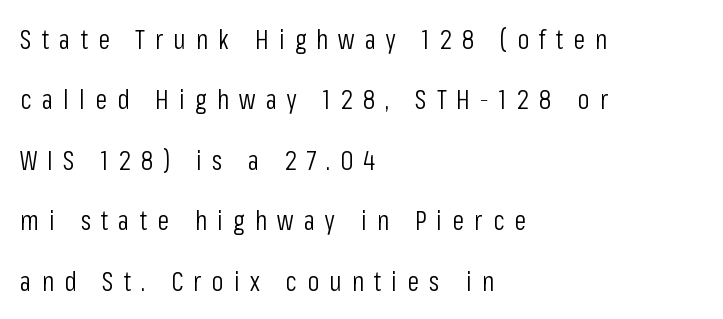
Q: Is the text bold? A: No.
Q: Is the text italic (slanted)? A: No, it is upright.
Q: Is the text underlined? A: No.
Q: How is the paragraph aligned? A: Left-aligned.
Q: Is the spacing between letters normal or unusually wide? A: Unusually wide.
Q: Is the spacing between lines tight, normal or loose? A: Loose.
